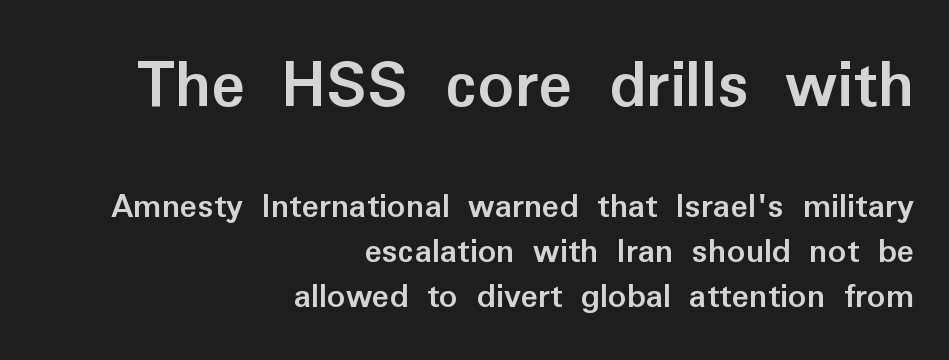
In terms of letterspacing, this is plain default setting. This sample keeps an unexceptional amount of space between lines. A sans-serif font was chosen for this passage. One-word summary of the alignment: right.
